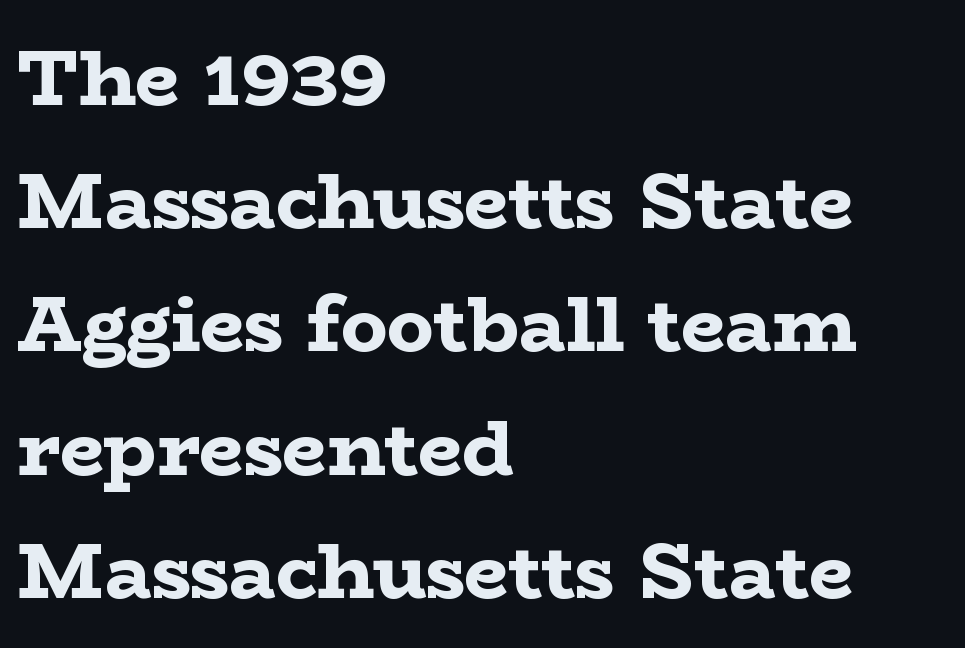
Normally led — the rows are evenly, conventionally spaced. Default kerning and tracking; the words read as compact shapes. Does the weight exceed regular? Yes, all the way to bold. Horizontally, the lines are justified to the leading edge only.
